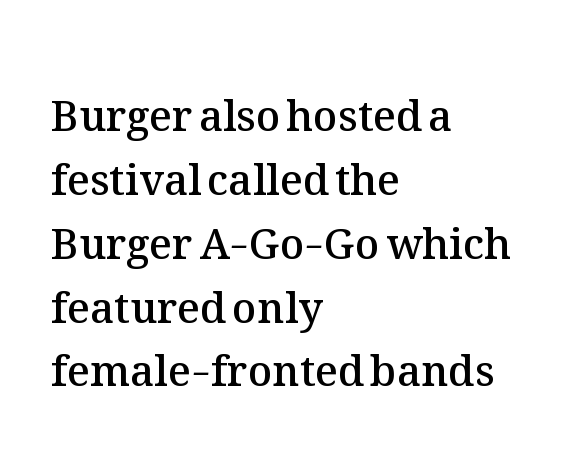
Clear beneath every line of the passage. The typesetting leans somewhat heavy: a semibold. The face used here is proportionally spaced, like ordinary book or web type. Ascenders rise straight up at ninety degrees. The rendering uses a moderate line-height, typical for paragraphs. Typeset ragged right — the left edge is the straight one.
